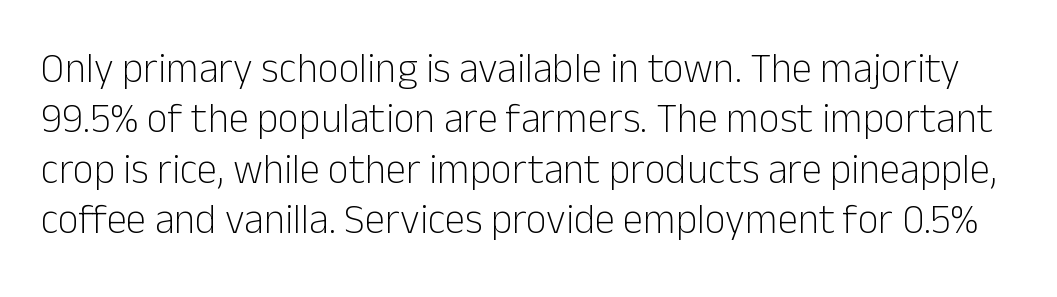
The image shows 41 px light sans-serif type, upright; set line spacing 1.23x, normal letter spacing, not underlined; low stroke contrast and a medium x-height.
